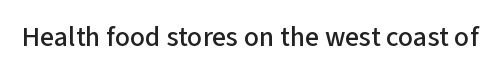
Tracking here is standard; glyphs follow each other at the usual distance. You can tell it's not italic because the verticals are truly vertical. Typographically, this falls in the sans-serif category. The letters advance in unequal steps, a hallmark of proportional type. No word sits above an underline.
